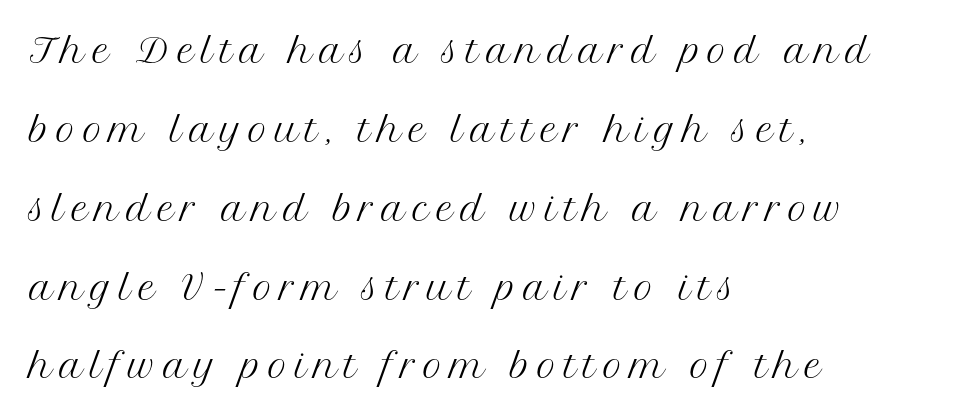
Q: Is the text bold? A: No.
Q: Is the text italic (slanted)? A: Yes.
Q: Is the typeface a serif or a sans-serif typeface? A: Serif.
Q: Is the text underlined? A: No.
Q: How is the paragraph aligned? A: Left-aligned.
Q: Is the spacing between letters normal or unusually wide? A: Unusually wide.
Q: Is the spacing between lines tight, normal or loose? A: Loose.
Q: Width (condensed, normal, or wide)? A: Normal.
Q: Stroke contrast? A: Medium.
Q: x-height? A: Medium.
Q: Monospaced? A: No.
